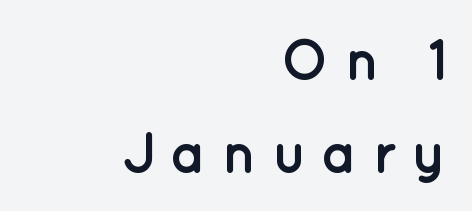
Q: Is the text bold? A: Yes.
Q: Is the text italic (slanted)? A: No, it is upright.
Q: Is the typeface a serif or a sans-serif typeface? A: Sans-serif.
Q: Is the text underlined? A: No.
Q: How is the paragraph aligned? A: Right-aligned.
Q: Is the spacing between letters normal or unusually wide? A: Unusually wide.
Q: Is the spacing between lines tight, normal or loose? A: Normal.
Q: Width (condensed, normal, or wide)? A: Normal.
Q: Stroke contrast? A: Low.
Q: x-height? A: Medium.
Q: Monospaced? A: No.
